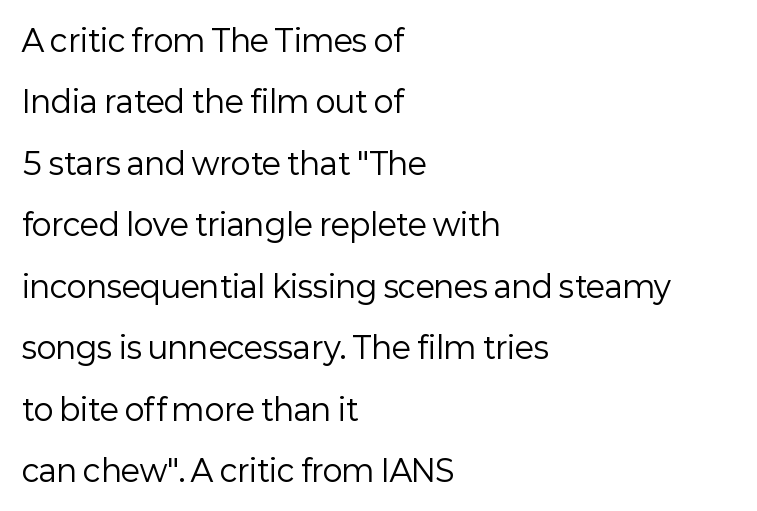
Q: Is the text bold? A: No.
Q: Is the text italic (slanted)? A: No, it is upright.
Q: Is the typeface a serif or a sans-serif typeface? A: Sans-serif.
Q: Is the text underlined? A: No.
Q: How is the paragraph aligned? A: Left-aligned.
Q: Is the spacing between letters normal or unusually wide? A: Normal.
Q: Is the spacing between lines tight, normal or loose? A: Loose.
Q: Width (condensed, normal, or wide)? A: Normal.
Q: Stroke contrast? A: Low.
Q: x-height? A: Medium.
Q: Monospaced? A: No.
